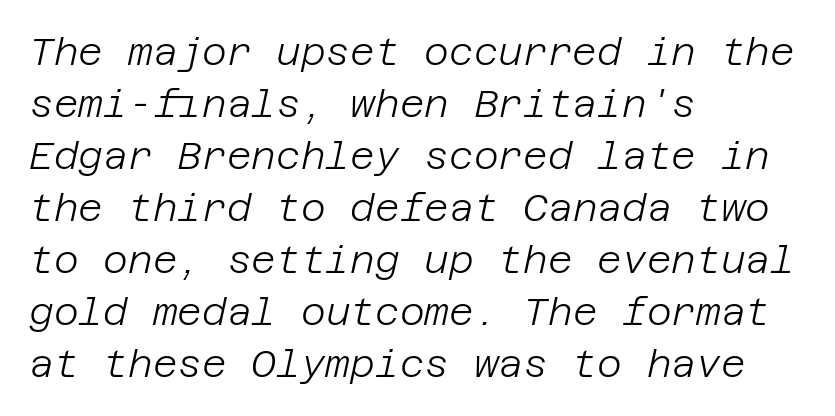
Q: Is the text bold? A: No.
Q: Is the text italic (slanted)? A: Yes, it leans right by about 12 degrees.
Q: Is the text underlined? A: No.
Q: How is the paragraph aligned? A: Left-aligned.
Q: Is the spacing between letters normal or unusually wide? A: Normal.
Q: Is the spacing between lines tight, normal or loose? A: Normal.
Q: Width (condensed, normal, or wide)? A: Normal.
Q: Stroke contrast? A: Low.
Q: x-height? A: Large.
